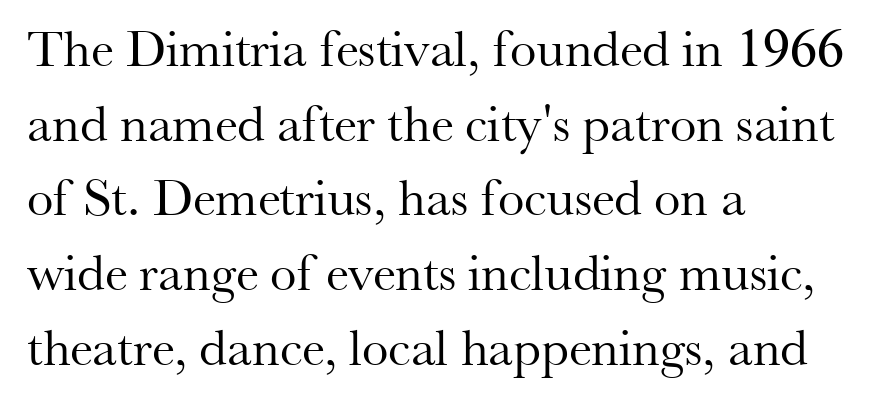
Q: Is the text bold? A: No.
Q: Is the text italic (slanted)? A: No, it is upright.
Q: Is the typeface a serif or a sans-serif typeface? A: Serif.
Q: Is the text underlined? A: No.
Q: How is the paragraph aligned? A: Left-aligned.
Q: Is the spacing between letters normal or unusually wide? A: Normal.
Q: Is the spacing between lines tight, normal or loose? A: Normal.
Q: Width (condensed, normal, or wide)? A: Normal.
Q: Stroke contrast? A: Medium.
Q: x-height? A: Small.
Q: Monospaced? A: No.
